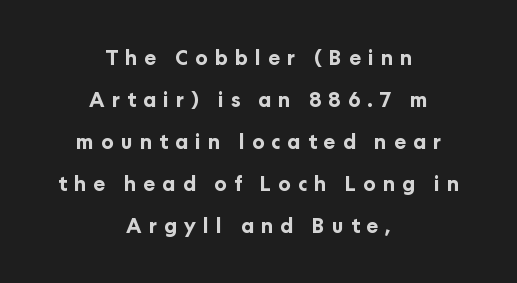
The image shows 20 px bold type, upright; set centered, loose line spacing (2.1x), unusually wide letter spacing (+0.36 em), not underlined.
